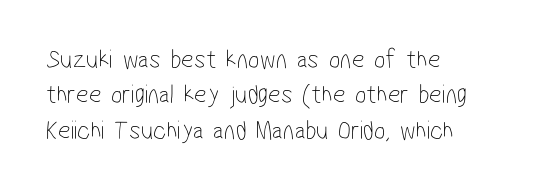
The image shows 27 px text type; set left-aligned, normal line spacing (1.31x), normal letter spacing, not underlined.
